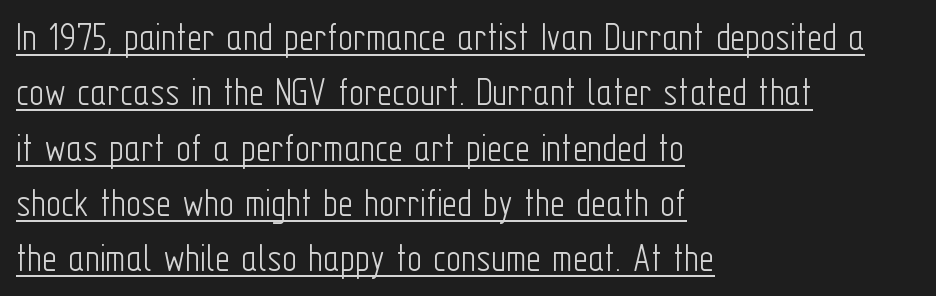
The image shows 41 px light, condensed sans-serif type, upright; set left-aligned, normal line spacing (1.35x), normal letter spacing, underlined; low stroke contrast and a medium x-height.
